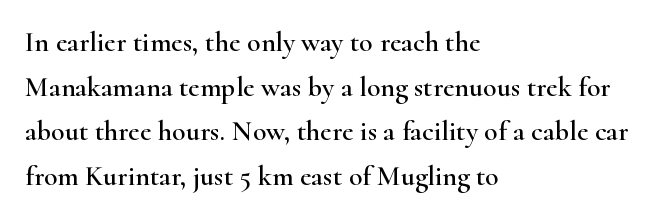
Default kerning and tracking; the words read as compact shapes. If you drew a line through each stem, it would be perfectly vertical. Underlining? Definitely not there. Think of a printed novel: that variable character pitch is what you see here. The designer left line spacing at the default.
